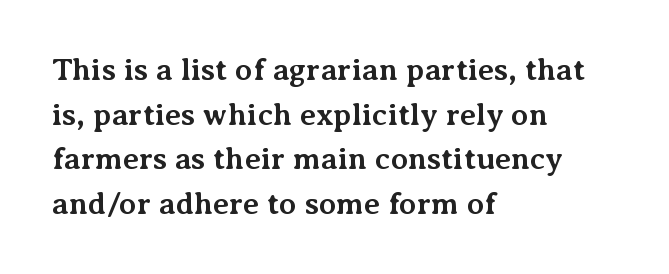
Q: Is the text bold? A: Yes.
Q: Is the text italic (slanted)? A: No, it is upright.
Q: Is the typeface a serif or a sans-serif typeface? A: Serif.
Q: Is the text underlined? A: No.
Q: How is the paragraph aligned? A: Left-aligned.
Q: Is the spacing between letters normal or unusually wide? A: Normal.
Q: Is the spacing between lines tight, normal or loose? A: Normal.
Q: Width (condensed, normal, or wide)? A: Normal.
Q: Stroke contrast? A: Medium.
Q: x-height? A: Medium.
Q: Monospaced? A: No.
